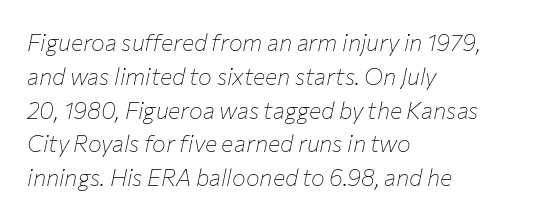
Q: Is the text bold? A: No.
Q: Is the text italic (slanted)? A: Yes, it leans right by about 12 degrees.
Q: Is the text underlined? A: No.
Q: How is the paragraph aligned? A: Left-aligned.
Q: Is the spacing between letters normal or unusually wide? A: Normal.
Q: Is the spacing between lines tight, normal or loose? A: Normal.
